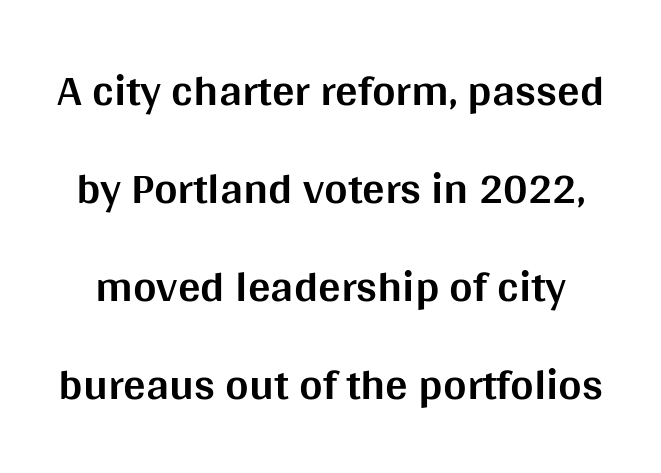
The image shows 45 px bold sans-serif type, upright; set loose line spacing (2.18x), normal letter spacing, not underlined; medium stroke contrast and a large x-height.
